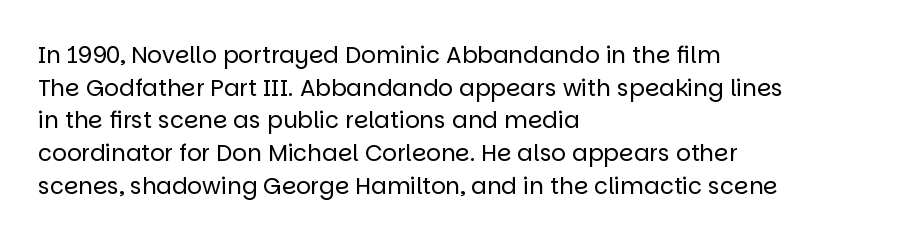
{"italic": "no", "bold": "no", "underline": "no", "align": "left", "line_spacing": "normal", "line_spacing_ratio": 1.42, "letter_spacing": "normal", "letter_spacing_em": 0.0, "glyph_px": 23}
